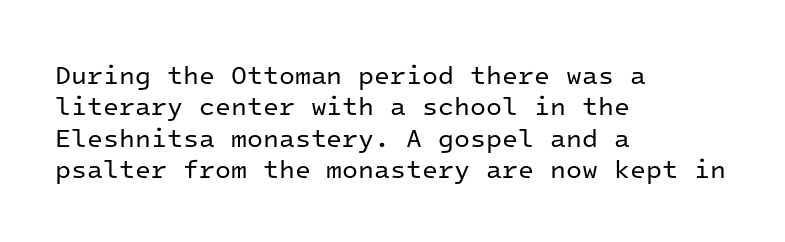
{"italic": "no", "bold": "no", "underline": "no", "align": "left", "line_spacing_ratio": 1.21, "letter_spacing": "normal", "letter_spacing_em": 0.0, "glyph_px": 26}
